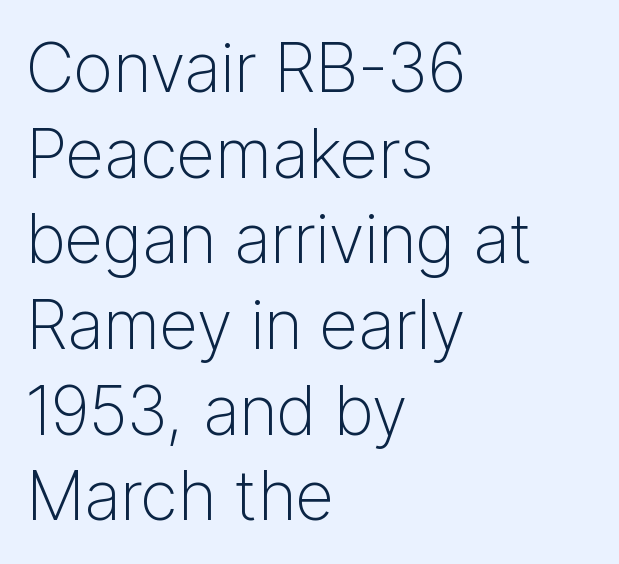
Font category for this specimen: sans-serif. In terms of letterspacing, this is plain default setting. Weight: regular or lighter. The ragged edge is on the right, which tells us the setting is flush left.
